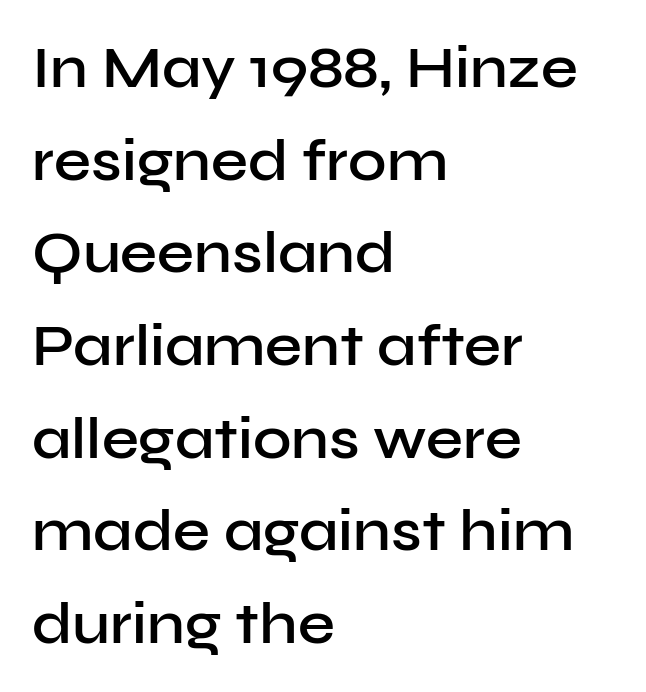
Line beginnings align vertically; line endings do not. Compared with typical body copy, the letter spacing here is the same. The glyphs are unaccompanied by any horizontal stroke below them. Does the type have serifs? No, each stem ends abruptly. Caption: semibold face, moderately heavy strokes.
